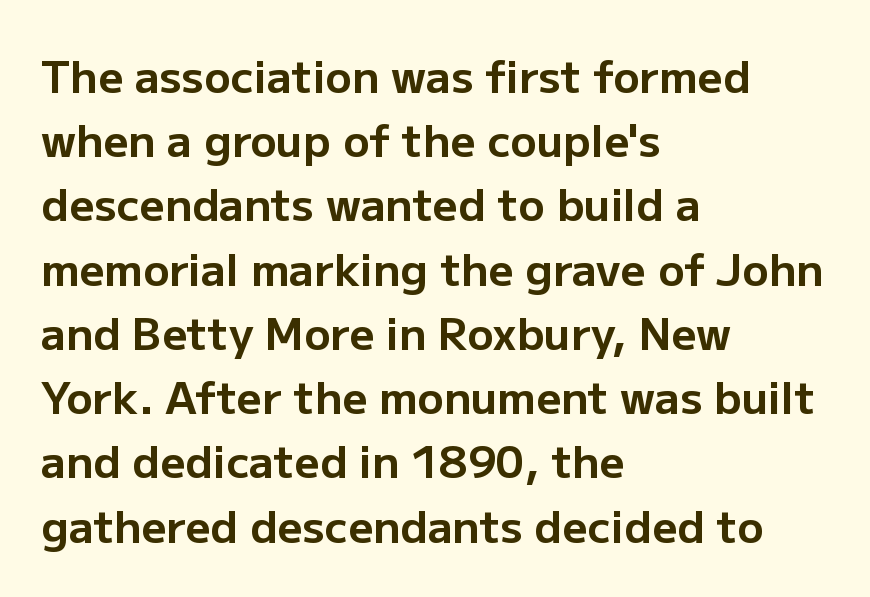
The image shows 44 px bold sans-serif type, upright; set left-aligned, normal line spacing (1.46x), normal letter spacing, not underlined; low stroke contrast and a medium x-height.
